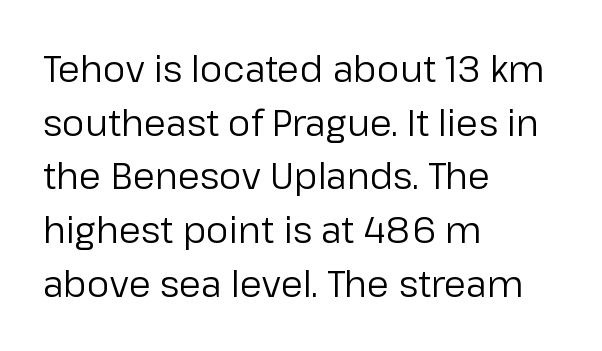
{"serif": "no", "italic": "no", "bold": "no", "weight": "regular", "width": "normal", "stroke_contrast": "low", "x_height": "medium", "monospaced": "no", "underline": "no", "align": "left", "line_spacing": "normal", "line_spacing_ratio": 1.49, "letter_spacing": "normal", "letter_spacing_em": 0.0, "glyph_px": 36}
